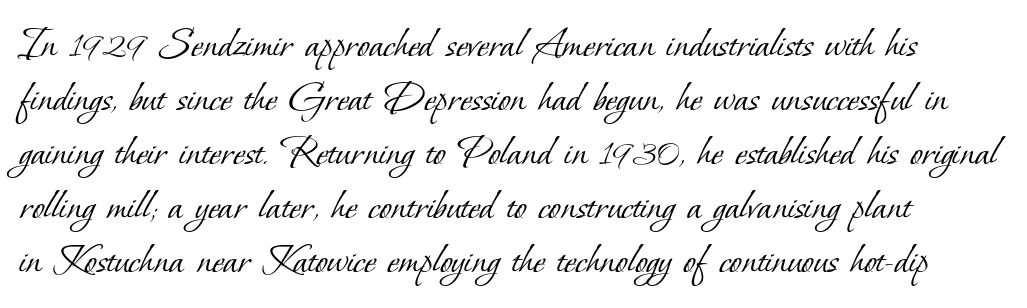
{"serif": "yes", "bold": "no", "weight": "light", "width": "normal", "stroke_contrast": "low", "x_height": "small", "monospaced": "no", "underline": "no", "line_spacing_ratio": 1.2, "letter_spacing": "normal", "letter_spacing_em": 0.0, "glyph_px": 45}
